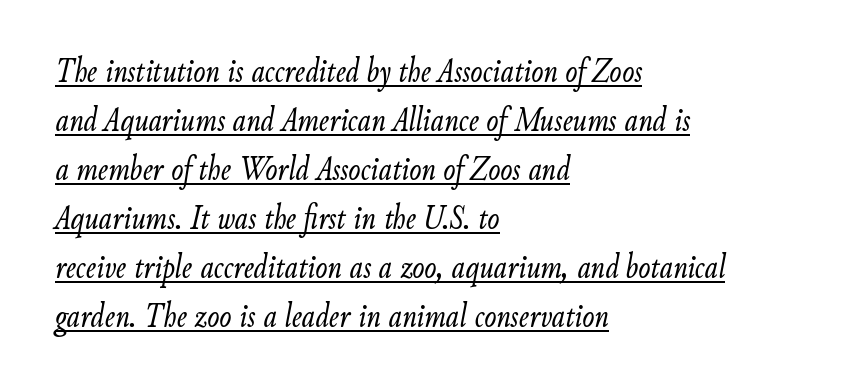
One-word summary of the alignment: left. Varying glyph widths throughout — classic text-font behaviour. In designer terms, the underline attribute is active on this setting. Compared with ordinary roman type, these characters are visibly tilted. This rendering leaves character spacing at its baseline value.
